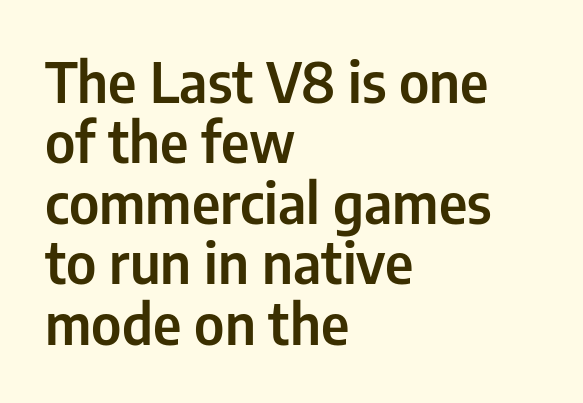
Underline: absent. Looks like regular typesetting: each glyph gets only the width it needs. Serif or sans? Sans — the stroke terminals are bare. Horizontal alignment here is leftward, the default for most running prose.
